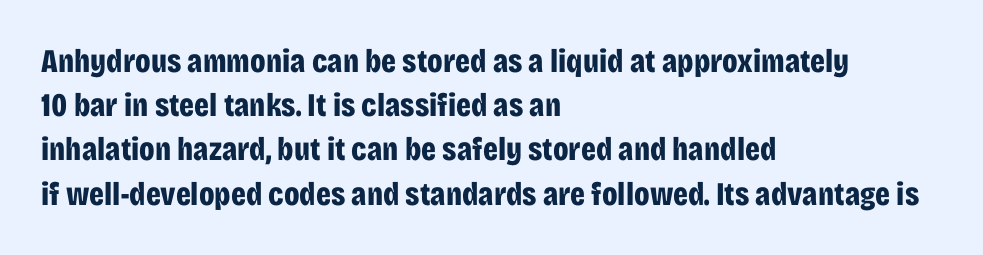
{"serif": "no", "italic": "no", "bold": "yes", "weight": "bold", "width": "condensed", "stroke_contrast": "low", "x_height": "large", "monospaced": "no", "underline": "no", "align": "left", "line_spacing": "normal", "line_spacing_ratio": 1.34, "letter_spacing": "normal", "letter_spacing_em": 0.0, "glyph_px": 33}
